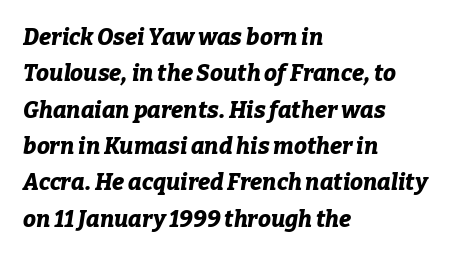
{"italic": "yes", "lean": "right", "slant_degrees": 9, "bold": "yes", "underline": "no", "align": "left", "line_spacing": "normal", "line_spacing_ratio": 1.58, "letter_spacing": "normal", "letter_spacing_em": 0.0, "glyph_px": 23}
